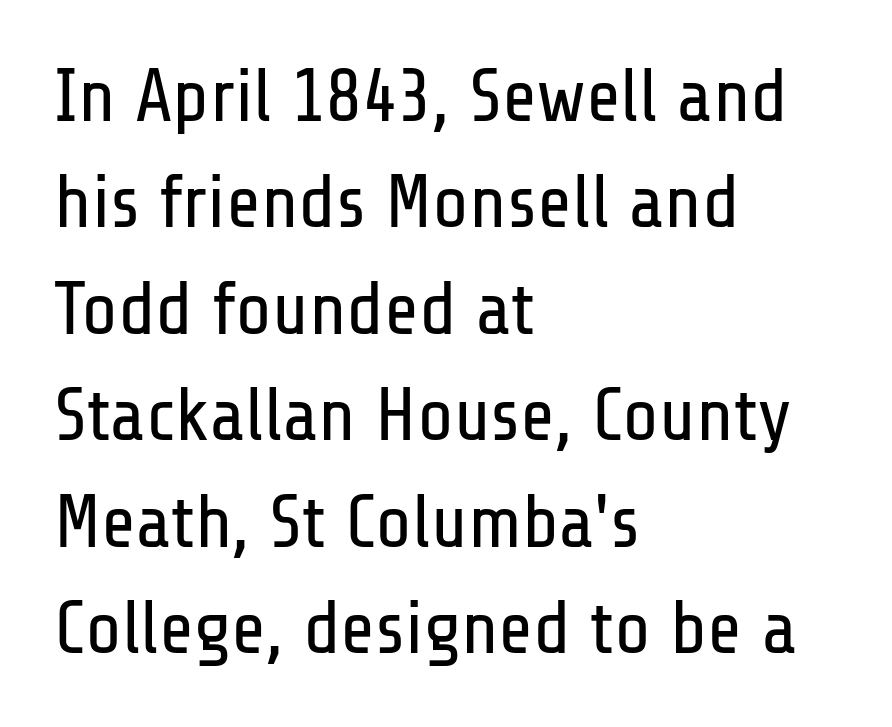
Q: Is the text bold? A: No.
Q: Is the text italic (slanted)? A: No, it is upright.
Q: Is the typeface a serif or a sans-serif typeface? A: Sans-serif.
Q: Is the text underlined? A: No.
Q: How is the paragraph aligned? A: Left-aligned.
Q: Is the spacing between letters normal or unusually wide? A: Normal.
Q: Is the spacing between lines tight, normal or loose? A: Normal.
Q: Width (condensed, normal, or wide)? A: Condensed.
Q: Stroke contrast? A: Low.
Q: x-height? A: Medium.
Q: Monospaced? A: No.
